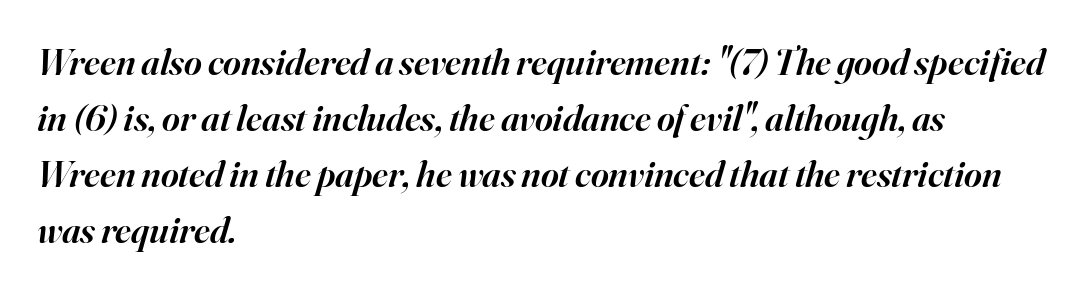
{"serif": "yes", "italic": "yes", "lean": "right", "slant_degrees": 16, "bold": "semi", "weight": "semibold", "width": "normal", "stroke_contrast": "high", "x_height": "small", "monospaced": "no", "underline": "no", "align": "left", "line_spacing": "normal", "line_spacing_ratio": 1.47, "letter_spacing": "normal", "letter_spacing_em": 0.0, "glyph_px": 38}
